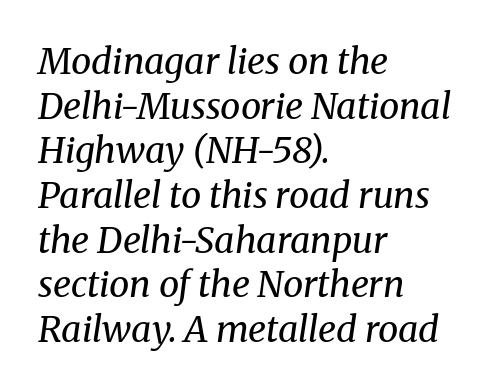
{"serif": "yes", "italic": "yes", "lean": "right", "slant_degrees": 8, "bold": "no", "weight": "regular", "width": "normal", "stroke_contrast": "medium", "x_height": "medium", "monospaced": "no", "underline": "no", "align": "left", "line_spacing_ratio": 1.24, "letter_spacing": "normal", "letter_spacing_em": 0.0, "glyph_px": 36}
